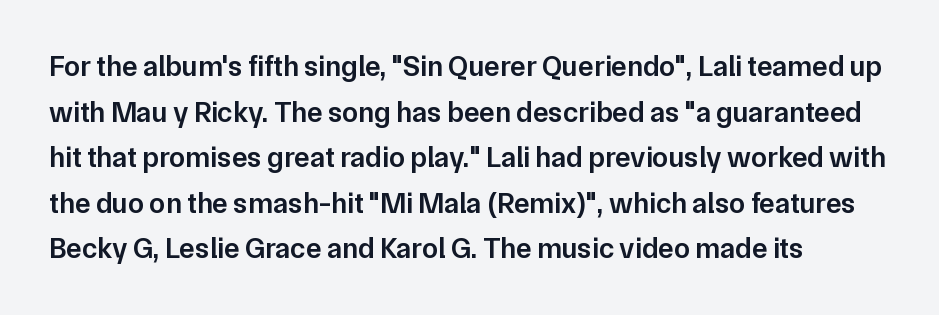
No word sits above an underline. Looks like regular typesetting: each glyph gets only the width it needs. Bold? Not quite — semibold, heavier than regular but stopping short. Style check: upright. The rag falls on the right side of this text block.
